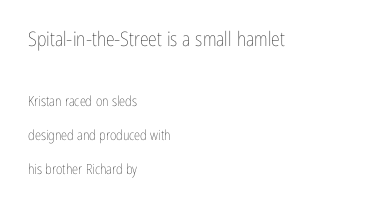
The area under the type is left untouched. Observe the ordinary spacing: letters are neighbours, not strangers. The ragged edge is on the right, which tells us the setting is flush left. Quick note: interline space is abundant.
